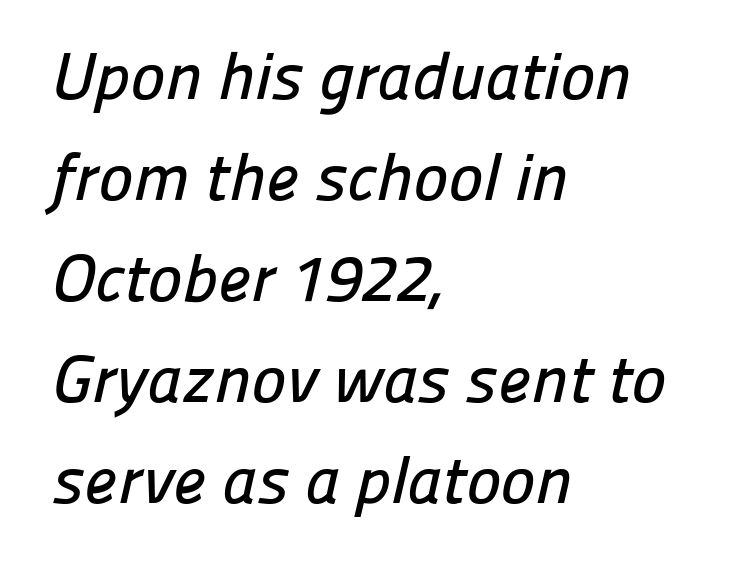
Q: Is the typeface a serif or a sans-serif typeface? A: Sans-serif.
Q: Is the text underlined? A: No.
Q: How is the paragraph aligned? A: Left-aligned.
Q: Is the spacing between letters normal or unusually wide? A: Normal.
Q: Is the spacing between lines tight, normal or loose? A: Normal.
Q: Width (condensed, normal, or wide)? A: Normal.
Q: Stroke contrast? A: Low.
Q: x-height? A: Medium.
Q: Monospaced? A: No.
